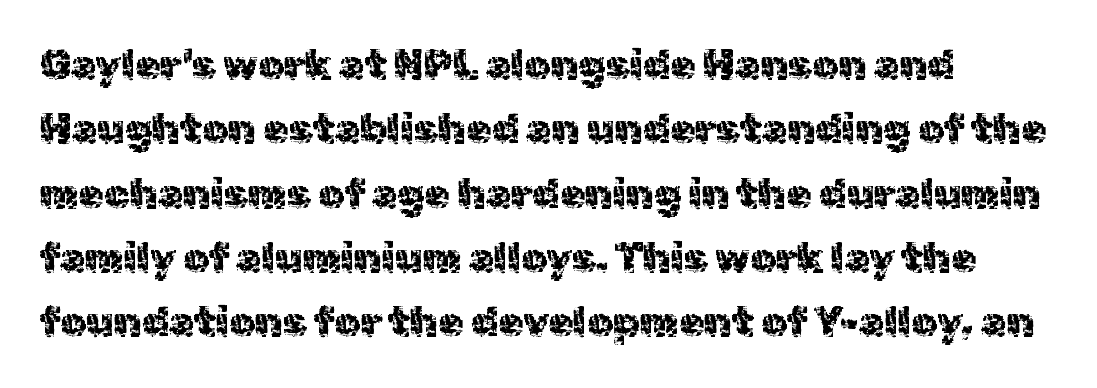
Q: Is the text italic (slanted)? A: No, it is upright.
Q: Is the typeface a serif or a sans-serif typeface? A: Sans-serif.
Q: Is the text underlined? A: No.
Q: How is the paragraph aligned? A: Left-aligned.
Q: Is the spacing between letters normal or unusually wide? A: Normal.
Q: Is the spacing between lines tight, normal or loose? A: Normal.
Q: Width (condensed, normal, or wide)? A: Normal.
Q: x-height? A: Medium.
Q: Monospaced? A: No.
